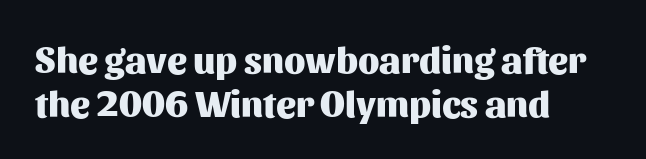
Q: Is the text bold? A: Yes.
Q: Is the text italic (slanted)? A: No, it is upright.
Q: Is the typeface a serif or a sans-serif typeface? A: Sans-serif.
Q: Is the text underlined? A: No.
Q: How is the paragraph aligned? A: Left-aligned.
Q: Is the spacing between letters normal or unusually wide? A: Normal.
Q: Width (condensed, normal, or wide)? A: Normal.
Q: Stroke contrast? A: Medium.
Q: x-height? A: Medium.
Q: Monospaced? A: No.
